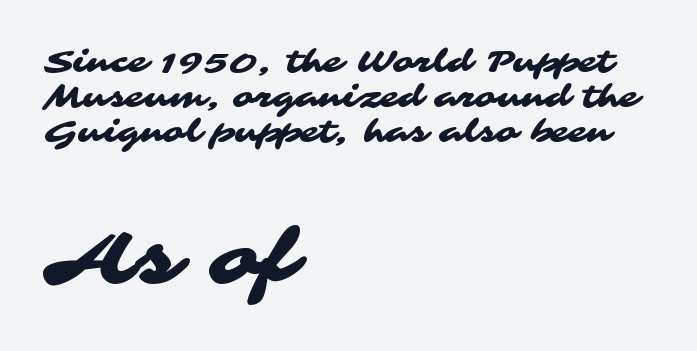
{"serif": "no", "width": "wide", "stroke_contrast": "medium", "x_height": "medium", "monospaced": "no", "underline": "no", "align": "left", "line_spacing": "tight", "line_spacing_ratio": 1.13, "letter_spacing": "normal", "letter_spacing_em": 0.0, "larger_block": "second", "size_ratio": 2.48, "glyph_px": 77}
